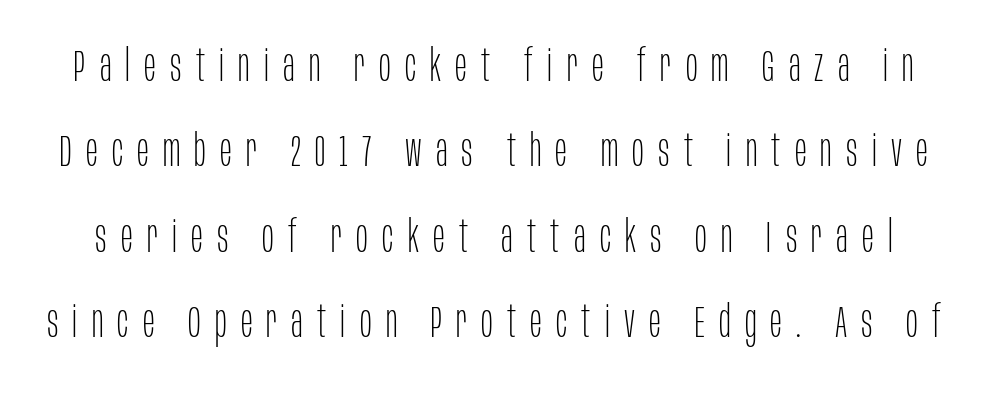
Q: Is the text bold? A: No.
Q: Is the text italic (slanted)? A: No, it is upright.
Q: Is the typeface a serif or a sans-serif typeface? A: Sans-serif.
Q: Is the text underlined? A: No.
Q: Is the spacing between letters normal or unusually wide? A: Unusually wide.
Q: Is the spacing between lines tight, normal or loose? A: Loose.
Q: Width (condensed, normal, or wide)? A: Condensed.
Q: Stroke contrast? A: Low.
Q: x-height? A: Large.
Q: Monospaced? A: No.
